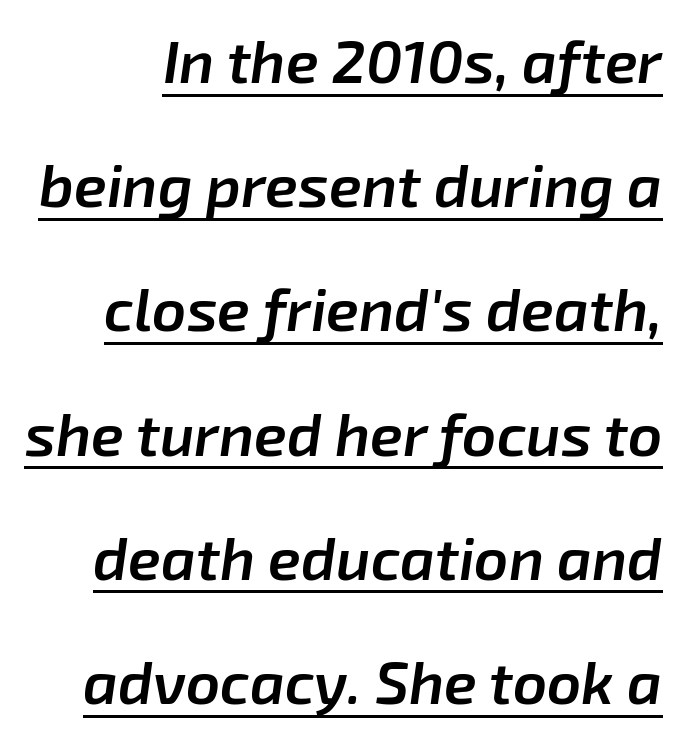
The image shows 60 px semibold type, italic (leaning right); set loose line spacing (2.07x), normal letter spacing, underlined; low stroke contrast and a medium x-height.
